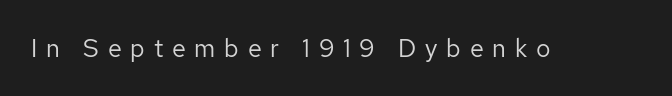
You could only call the tracking loose — the letters float apart. This reads as an unemphasized weight, regular at the heaviest. The gap between lines stays unmarked. Posture: straight, roman, zero tilt.
